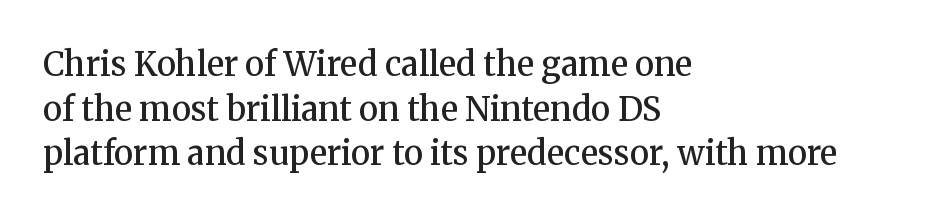
The string is rendered with underlining switched off. Compared with an ordinary text face, these strokes are moderately heavier — a semibold. A roman cut, with each character standing at attention. Does the copy run flush right? No — it runs flush left. Varying glyph widths throughout — classic text-font behaviour. What's the leading like? Ordinary, nothing unusual.
